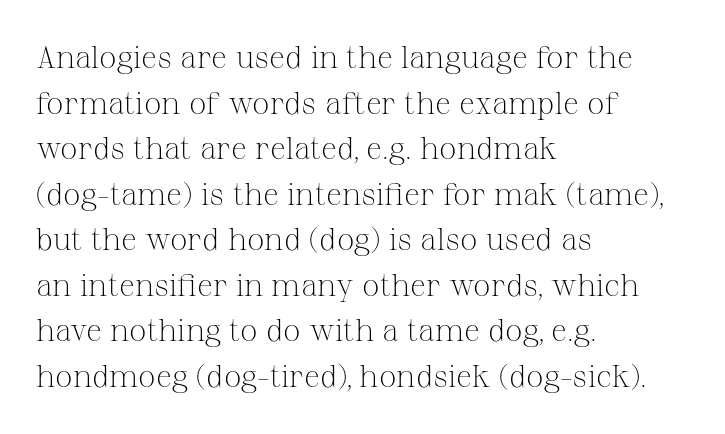
Caption: face not bold, strokes unweighted. Plain, unruled lines of type. The typeface chosen for these lines features serifs. Each letter keeps its own natural width here, so spacing adapts to shape. The lines in this sample share a left origin and differ only in where they stop. Regarding leading, the lines here are spaced in the standard way.
